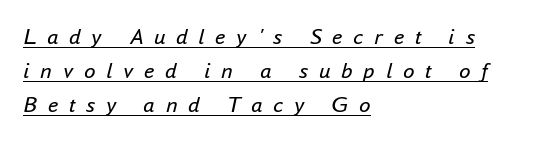
Q: Is the text bold? A: No.
Q: Is the text italic (slanted)? A: Yes, it leans right by about 16 degrees.
Q: Is the text underlined? A: Yes.
Q: How is the paragraph aligned? A: Left-aligned.
Q: Is the spacing between letters normal or unusually wide? A: Unusually wide.
Q: Is the spacing between lines tight, normal or loose? A: Normal.
